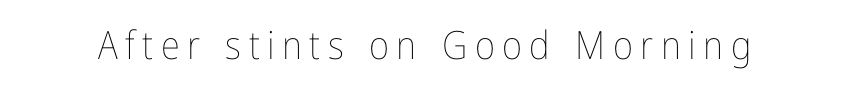
Q: Is the text bold? A: No.
Q: Is the text italic (slanted)? A: No, it is upright.
Q: Is the text underlined? A: No.
Q: Width (condensed, normal, or wide)? A: Condensed.
Q: Stroke contrast? A: Low.
Q: x-height? A: Medium.
Q: Monospaced? A: No.
